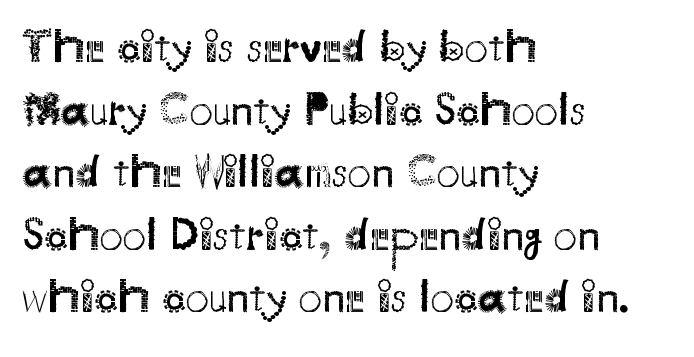
Underline: absent. Think of a printed novel: that variable character pitch is what you see here. Tall strokes in this sample are plumb rather than angled. What kind of face is this? One without serifs — a sans. Inter-character spacing is left at the font's built-in metrics. The ragged edge is on the right, which tells us the setting is flush left.
